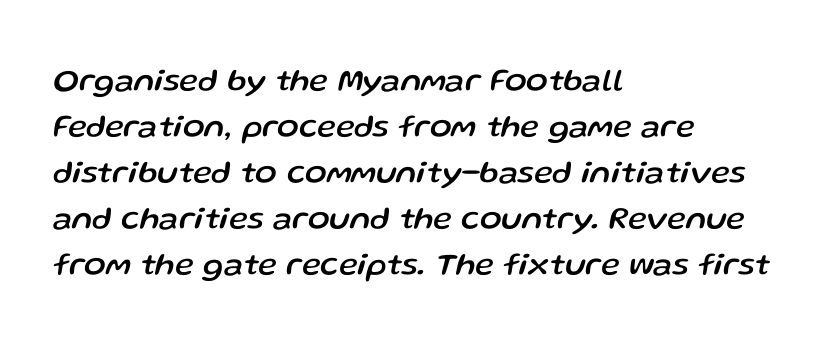
{"italic": "yes", "lean": "right", "slant_degrees": 13, "width": "normal", "stroke_contrast": "low", "x_height": "medium", "monospaced": "no", "underline": "no", "align": "left", "line_spacing": "normal", "line_spacing_ratio": 1.44, "letter_spacing": "normal", "letter_spacing_em": 0.0, "glyph_px": 32}
